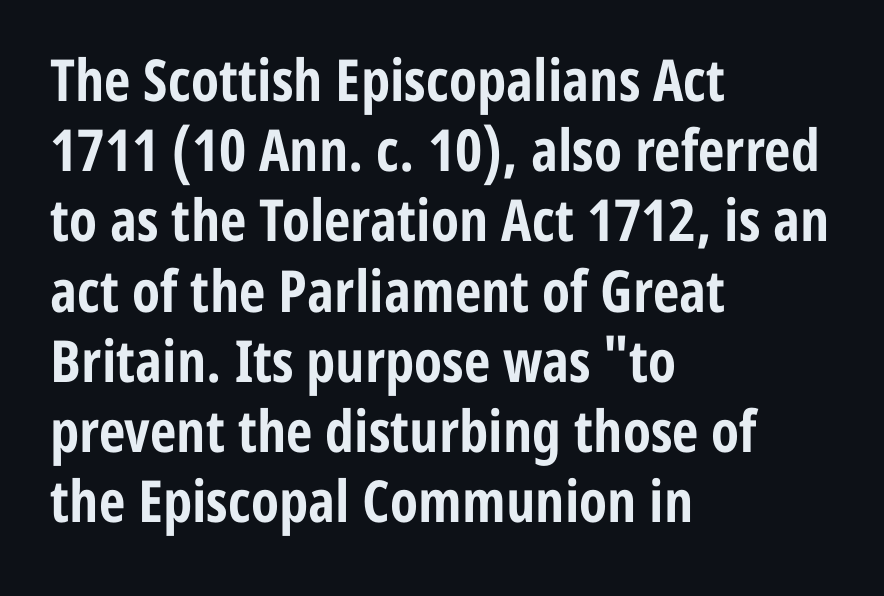
{"serif": "no", "italic": "no", "bold": "yes", "weight": "bold", "width": "condensed", "stroke_contrast": "low", "x_height": "medium", "monospaced": "no", "underline": "no", "align": "left", "line_spacing_ratio": 1.21, "letter_spacing": "normal", "letter_spacing_em": 0.0, "glyph_px": 58}
